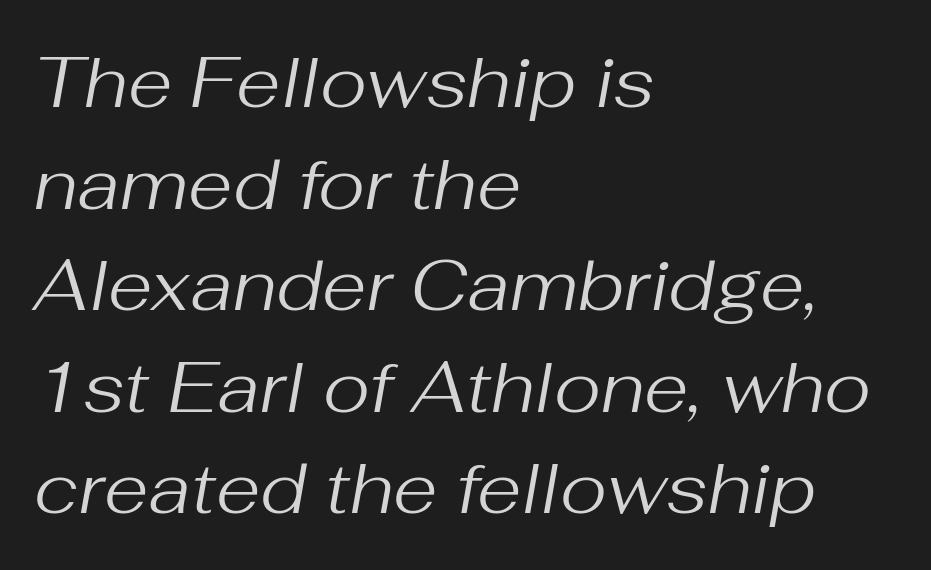
Q: Is the text bold? A: No.
Q: Is the text italic (slanted)? A: Yes, it leans right by about 10 degrees.
Q: Is the text underlined? A: No.
Q: How is the paragraph aligned? A: Left-aligned.
Q: Is the spacing between letters normal or unusually wide? A: Normal.
Q: Is the spacing between lines tight, normal or loose? A: Normal.
Q: Width (condensed, normal, or wide)? A: Normal.
Q: Stroke contrast? A: Medium.
Q: x-height? A: Medium.
Q: Monospaced? A: No.
